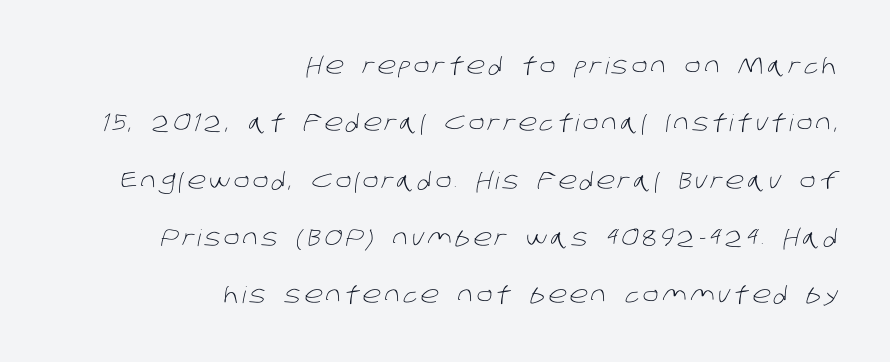
Q: Is the text bold? A: No.
Q: Is the text underlined? A: No.
Q: How is the paragraph aligned? A: Right-aligned.
Q: Is the spacing between lines tight, normal or loose? A: Loose.
